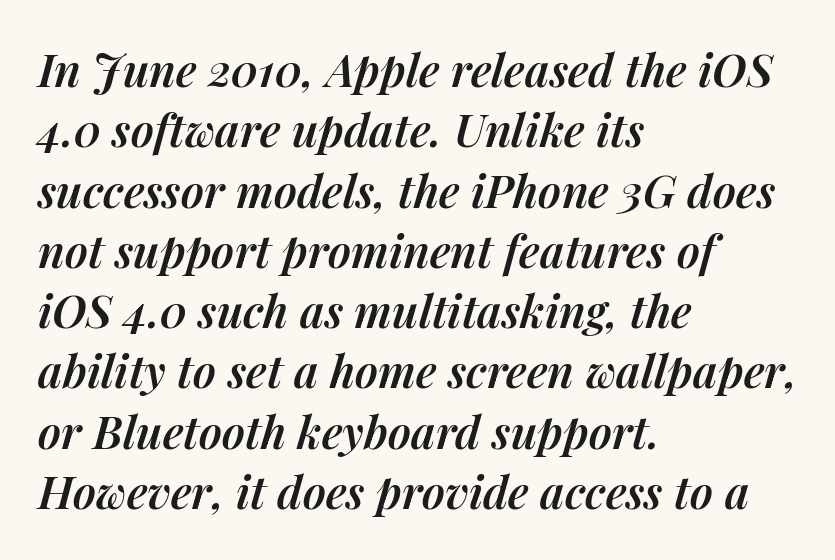
The image shows 45 px semibold type, italic (leaning right); set left-aligned, normal line spacing (1.34x), normal letter spacing, not underlined; medium stroke contrast and a medium x-height.
